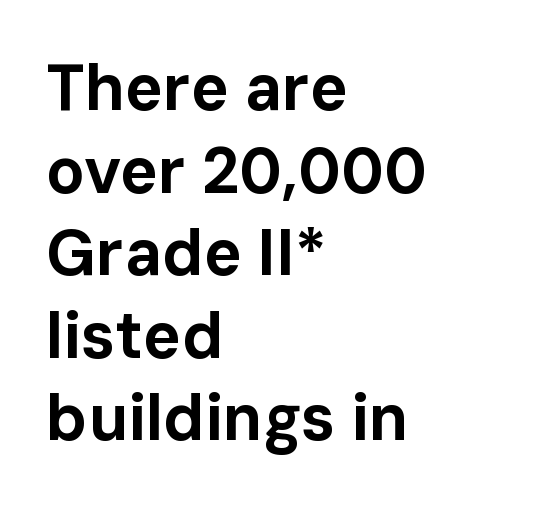
{"serif": "no", "italic": "no", "bold": "yes", "weight": "bold", "width": "normal", "stroke_contrast": "low", "x_height": "medium", "monospaced": "no", "underline": "no", "align": "left", "line_spacing": "normal", "line_spacing_ratio": 1.29, "letter_spacing": "normal", "letter_spacing_em": 0.0, "glyph_px": 64}
